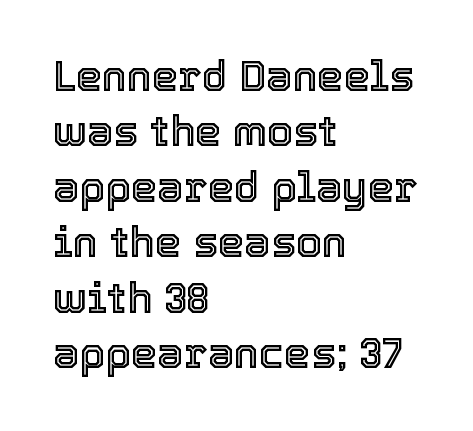
The image shows 42 px text type, upright; set left-aligned, normal line spacing (1.32x), normal letter spacing, not underlined; a medium x-height.
